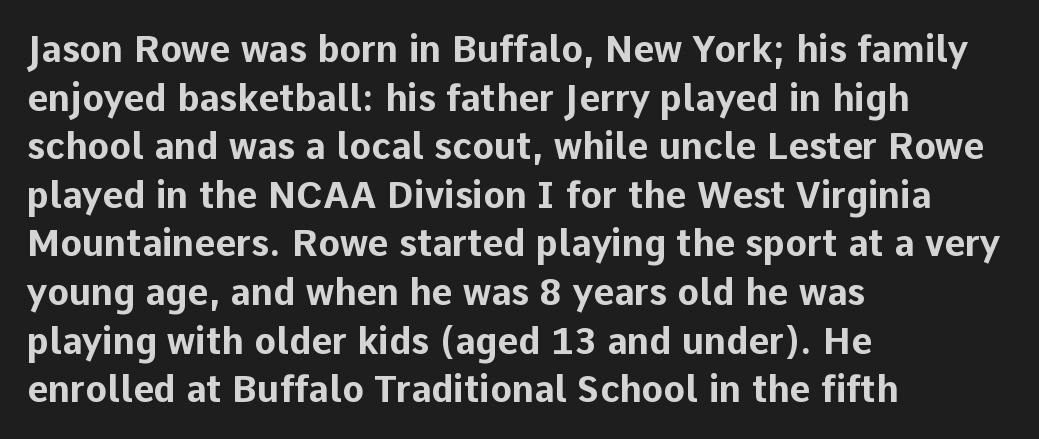
The image shows 36 px bold sans-serif type, upright; set left-aligned, normal line spacing (1.35x), normal letter spacing, not underlined; low stroke contrast and a medium x-height.
